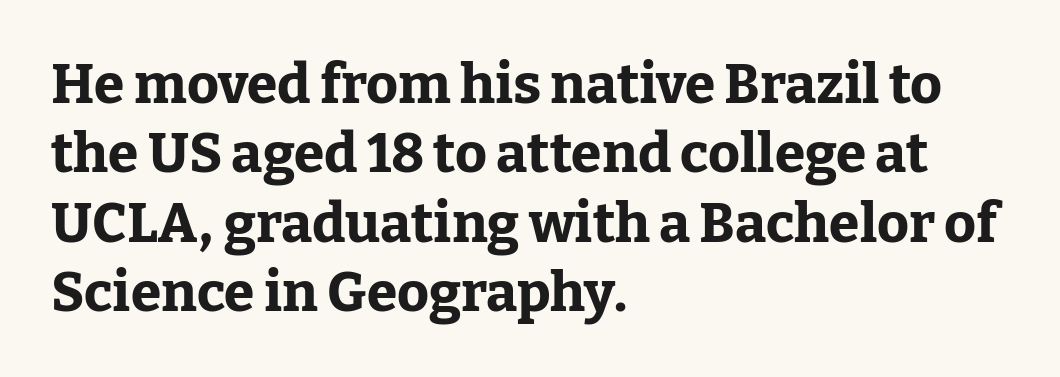
The image shows 55 px bold serif type, upright; set left-aligned, normal line spacing (1.26x), normal letter spacing, not underlined; low stroke contrast and a medium x-height.
